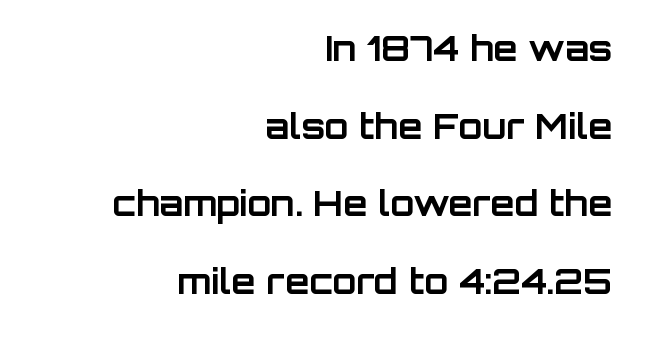
Does the leading feel generous? Absolutely, it's lavish. Every stem runs plumb, perpendicular to the baseline. Unlike a traditional serif, this face leaves its strokes unadorned. The sample has been set heavy, in full bold.
